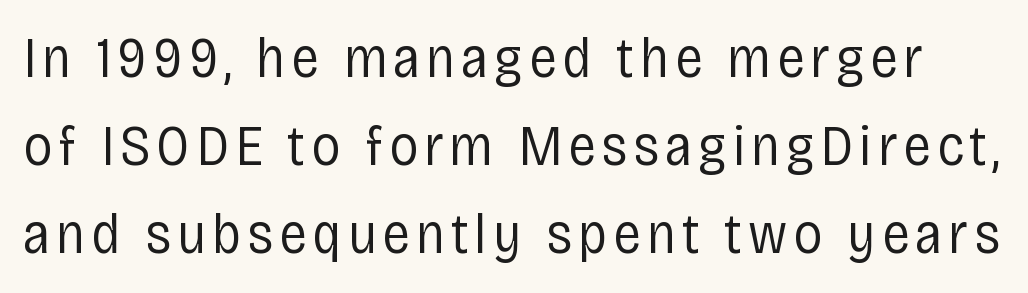
Compared with a typical body face, this is equally light or lighter still. Honestly, there is no underline to notice here at all. Is there any slant? The stems are plumb. The text was rendered using a sans face with plain stroke endings.
